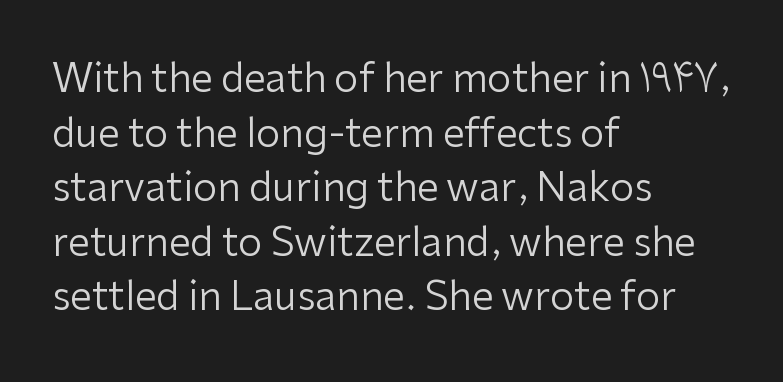
Q: Is the text bold? A: No.
Q: Is the text italic (slanted)? A: No, it is upright.
Q: Is the typeface a serif or a sans-serif typeface? A: Sans-serif.
Q: Is the text underlined? A: No.
Q: How is the paragraph aligned? A: Left-aligned.
Q: Is the spacing between letters normal or unusually wide? A: Normal.
Q: Is the spacing between lines tight, normal or loose? A: Normal.
Q: Width (condensed, normal, or wide)? A: Normal.
Q: Stroke contrast? A: Low.
Q: x-height? A: Medium.
Q: Monospaced? A: No.
